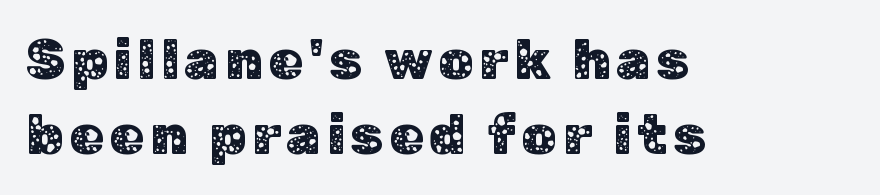
{"serif": "no", "italic": "no", "width": "normal", "stroke_contrast": "low", "x_height": "medium", "monospaced": "no", "underline": "no", "align": "left", "line_spacing": "normal", "line_spacing_ratio": 1.34, "glyph_px": 56}
